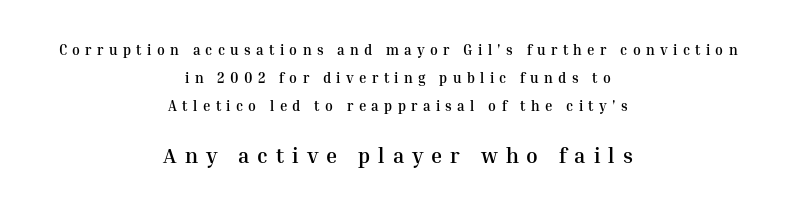
{"italic": "no", "bold": "yes", "underline": "no", "align": "center", "line_spacing": "loose", "line_spacing_ratio": 2.0, "letter_spacing": "wide", "letter_spacing_em": 0.38, "larger_block": "second", "size_ratio": 1.5, "glyph_px": 21}
